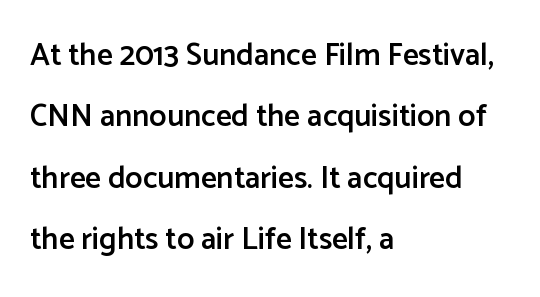
Q: Is the text bold? A: Semi-bold.
Q: Is the text italic (slanted)? A: No, it is upright.
Q: Is the typeface a serif or a sans-serif typeface? A: Sans-serif.
Q: Is the text underlined? A: No.
Q: How is the paragraph aligned? A: Left-aligned.
Q: Is the spacing between letters normal or unusually wide? A: Normal.
Q: Is the spacing between lines tight, normal or loose? A: Loose.
Q: Width (condensed, normal, or wide)? A: Normal.
Q: Stroke contrast? A: Low.
Q: x-height? A: Medium.
Q: Monospaced? A: No.
